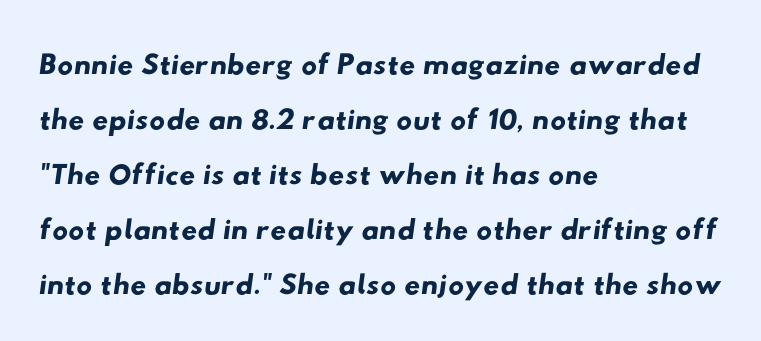
{"serif": "no", "width": "wide", "stroke_contrast": "low", "x_height": "small", "monospaced": "no", "underline": "no", "align": "left", "line_spacing": "normal", "line_spacing_ratio": 1.25, "letter_spacing": "normal", "letter_spacing_em": 0.0, "glyph_px": 44}
